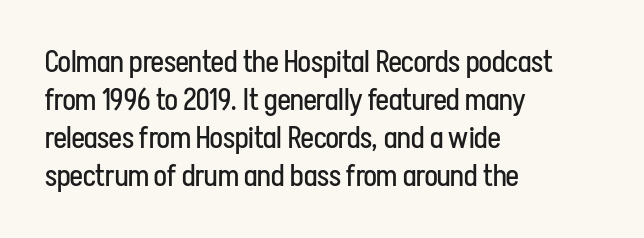
Q: Is the text bold? A: No.
Q: Is the text italic (slanted)? A: No, it is upright.
Q: Is the typeface a serif or a sans-serif typeface? A: Sans-serif.
Q: Is the text underlined? A: No.
Q: How is the paragraph aligned? A: Left-aligned.
Q: Is the spacing between letters normal or unusually wide? A: Normal.
Q: Is the spacing between lines tight, normal or loose? A: Normal.
Q: Width (condensed, normal, or wide)? A: Condensed.
Q: Stroke contrast? A: Low.
Q: x-height? A: Medium.
Q: Monospaced? A: No.
